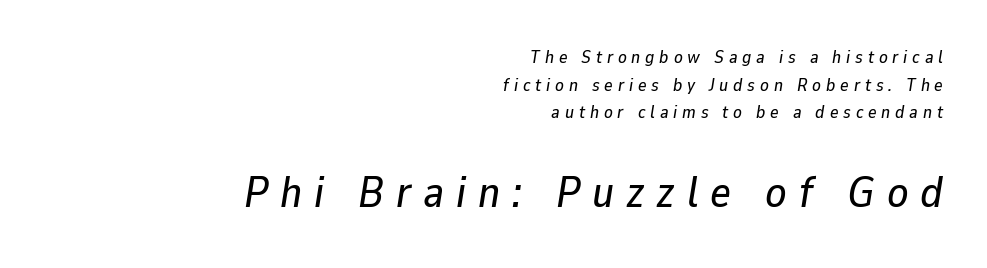
The image shows 44 px text type, italic (leaning right); set right-aligned, normal line spacing (1.54x), unusually wide letter spacing (+0.27 em), not underlined; the second (bottom) block is 2.44x larger; low stroke contrast and a medium x-height.
